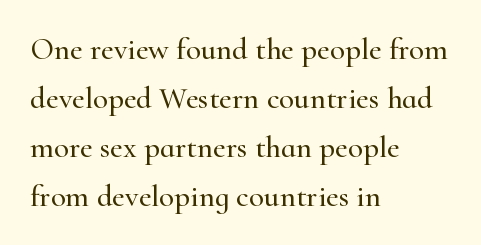
Q: Is the text italic (slanted)? A: No, it is upright.
Q: Is the typeface a serif or a sans-serif typeface? A: Serif.
Q: Is the text underlined? A: No.
Q: How is the paragraph aligned? A: Left-aligned.
Q: Is the spacing between letters normal or unusually wide? A: Normal.
Q: Is the spacing between lines tight, normal or loose? A: Normal.
Q: Width (condensed, normal, or wide)? A: Normal.
Q: Stroke contrast? A: High.
Q: x-height? A: Small.
Q: Monospaced? A: No.
